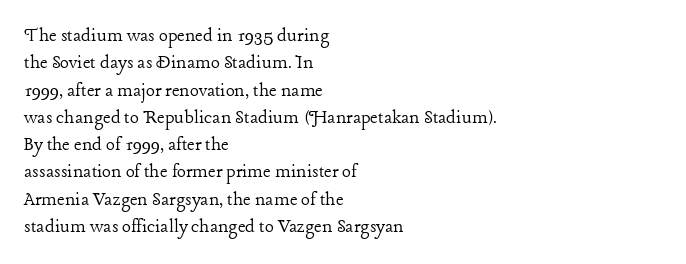
Q: Is the text bold? A: No.
Q: Is the text italic (slanted)? A: No, it is upright.
Q: Is the text underlined? A: No.
Q: How is the paragraph aligned? A: Left-aligned.
Q: Is the spacing between letters normal or unusually wide? A: Normal.
Q: Is the spacing between lines tight, normal or loose? A: Normal.
